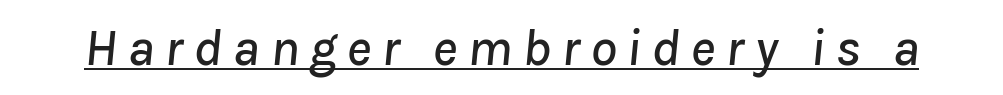
Q: Is the text italic (slanted)? A: Yes, it leans right by about 8 degrees.
Q: Is the text underlined? A: Yes.
Q: Width (condensed, normal, or wide)? A: Normal.
Q: Stroke contrast? A: Low.
Q: x-height? A: Medium.
Q: Monospaced? A: No.
